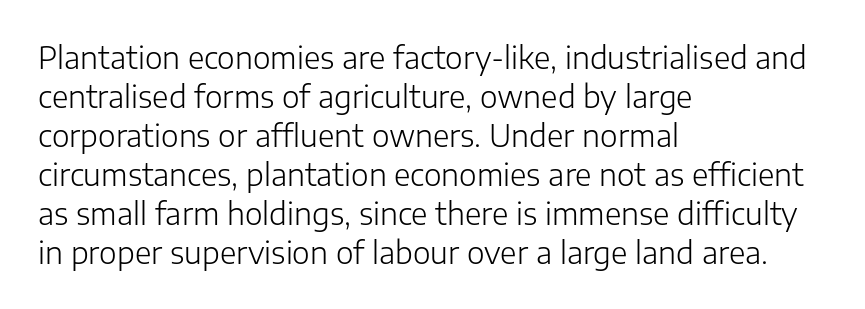
Q: Is the text bold? A: No.
Q: Is the text italic (slanted)? A: No, it is upright.
Q: Is the typeface a serif or a sans-serif typeface? A: Sans-serif.
Q: Is the text underlined? A: No.
Q: How is the paragraph aligned? A: Left-aligned.
Q: Is the spacing between letters normal or unusually wide? A: Normal.
Q: Is the spacing between lines tight, normal or loose? A: Normal.
Q: Width (condensed, normal, or wide)? A: Normal.
Q: Stroke contrast? A: Low.
Q: x-height? A: Medium.
Q: Monospaced? A: No.
